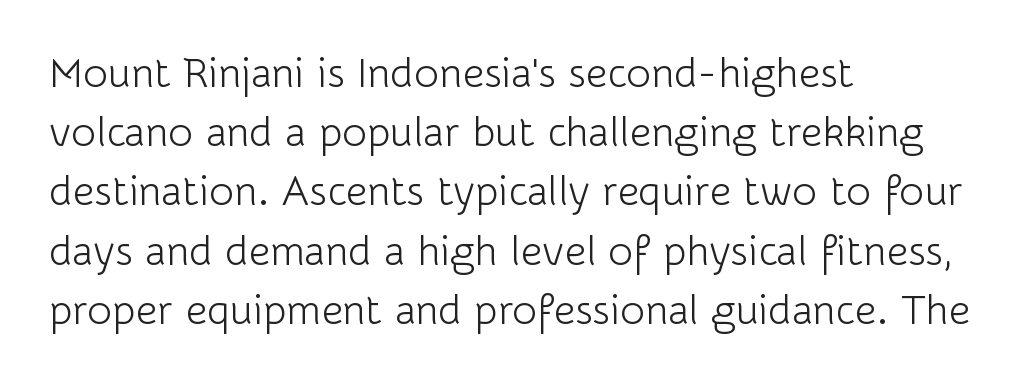
Q: Is the text bold? A: No.
Q: Is the text italic (slanted)? A: No, it is upright.
Q: Is the typeface a serif or a sans-serif typeface? A: Sans-serif.
Q: Is the text underlined? A: No.
Q: How is the paragraph aligned? A: Left-aligned.
Q: Is the spacing between letters normal or unusually wide? A: Normal.
Q: Is the spacing between lines tight, normal or loose? A: Normal.
Q: Width (condensed, normal, or wide)? A: Normal.
Q: Stroke contrast? A: Low.
Q: x-height? A: Medium.
Q: Monospaced? A: No.
